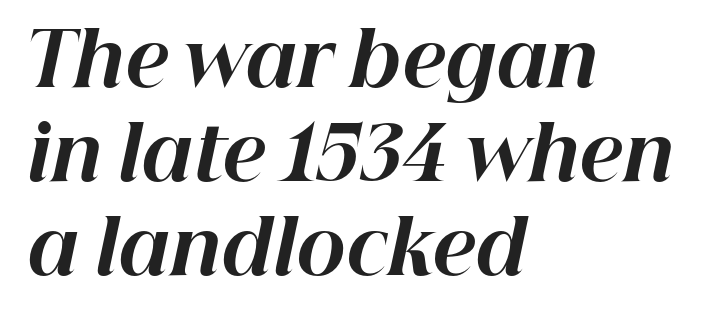
Do the characters align in a grid? No, the font is proportional. Inter-character spacing is left at the font's built-in metrics. The words here are not underlined. Is the type slanted? Yes — the strokes lean at a clear angle. All the whitespace from short lines collects on the right.
